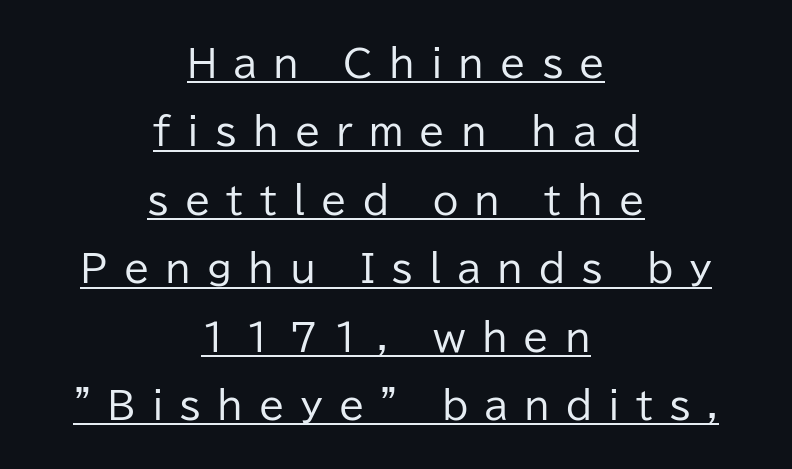
The image shows 37 px regular-weight sans-serif type, upright; set centered, line spacing 1.85x, unusually wide letter spacing (+0.43 em), underlined; low stroke contrast and a medium x-height.
